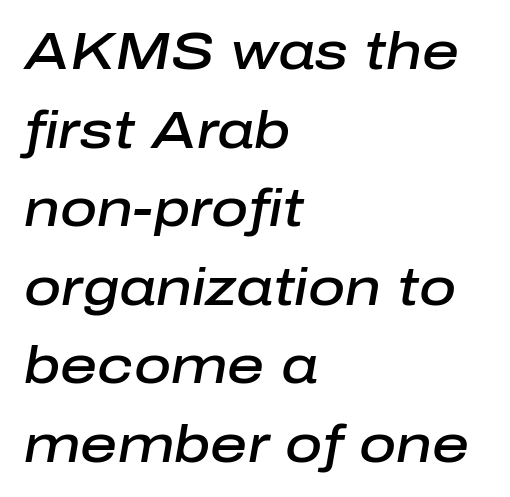
Q: Is the text bold? A: Semi-bold.
Q: Is the text italic (slanted)? A: Yes, it leans right by about 10 degrees.
Q: Is the text underlined? A: No.
Q: How is the paragraph aligned? A: Left-aligned.
Q: Is the spacing between letters normal or unusually wide? A: Normal.
Q: Is the spacing between lines tight, normal or loose? A: Normal.
Q: Width (condensed, normal, or wide)? A: Normal.
Q: Stroke contrast? A: Low.
Q: x-height? A: Medium.
Q: Monospaced? A: No.
